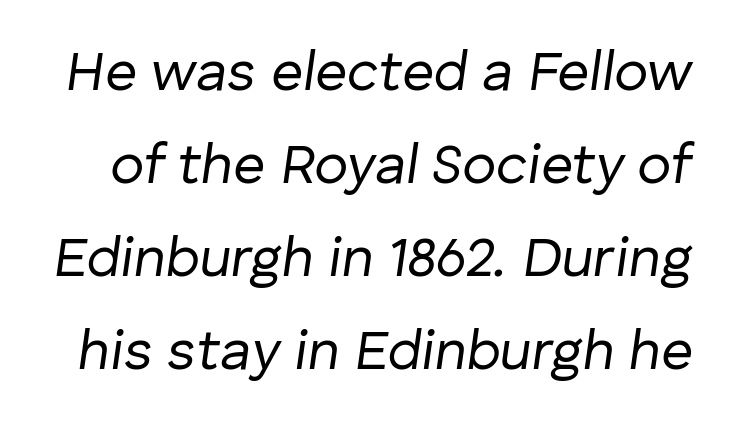
Q: Is the text bold? A: No.
Q: Is the text italic (slanted)? A: Yes, it leans right by about 8 degrees.
Q: Is the text underlined? A: No.
Q: Is the spacing between letters normal or unusually wide? A: Normal.
Q: Is the spacing between lines tight, normal or loose? A: Normal.
Q: Width (condensed, normal, or wide)? A: Normal.
Q: Stroke contrast? A: Low.
Q: x-height? A: Medium.
Q: Monospaced? A: No.
